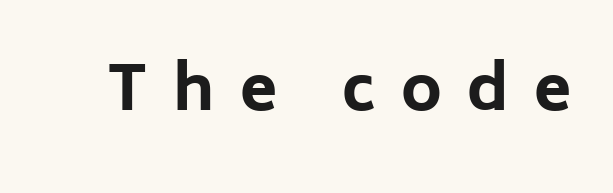
Inter-character spacing is expanded well beyond the font's built-in metrics. Posture: straight, roman, zero tilt. Do the characters align in a grid? No, the font is proportional. Each glyph is drawn with heavy, bold strokes.
